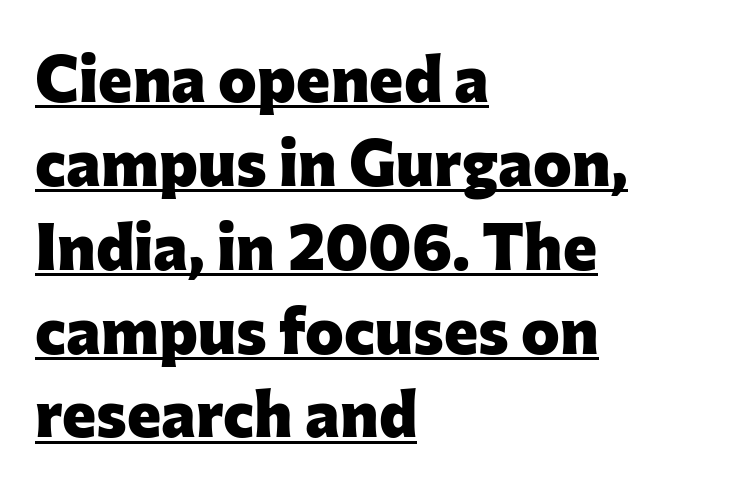
The font's upright variant was chosen for this text. Is there much room between lines? A standard amount, neither cramped nor airy. Stroke thickness is high; the sample reads as a true bold. This rendering leaves character spacing at its baseline value. The compositor pushed each line to the left boundary. Spacing verdict: proportional, widths tailored to each character.
